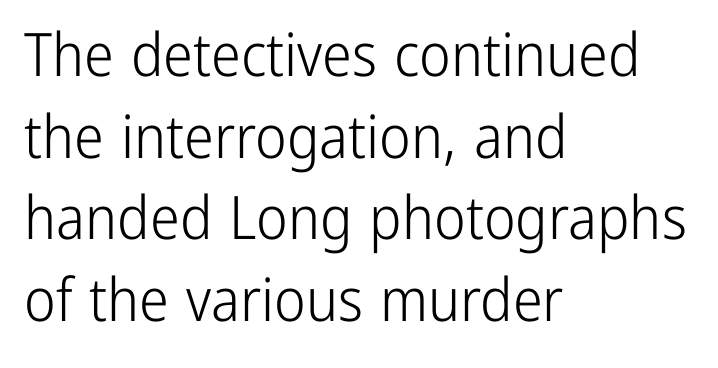
{"serif": "no", "italic": "no", "bold": "no", "weight": "light", "width": "condensed", "stroke_contrast": "low", "x_height": "medium", "monospaced": "no", "underline": "no", "align": "left", "line_spacing": "normal", "line_spacing_ratio": 1.36, "letter_spacing": "normal", "letter_spacing_em": 0.0, "glyph_px": 60}
